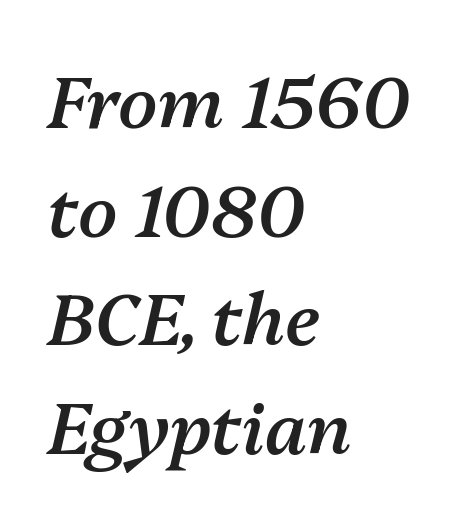
Q: Is the text bold? A: Semi-bold.
Q: Is the text italic (slanted)? A: Yes, it leans right by about 13 degrees.
Q: Is the text underlined? A: No.
Q: How is the paragraph aligned? A: Left-aligned.
Q: Is the spacing between letters normal or unusually wide? A: Normal.
Q: Is the spacing between lines tight, normal or loose? A: Normal.
Q: Width (condensed, normal, or wide)? A: Normal.
Q: Stroke contrast? A: Medium.
Q: x-height? A: Medium.
Q: Monospaced? A: No.
